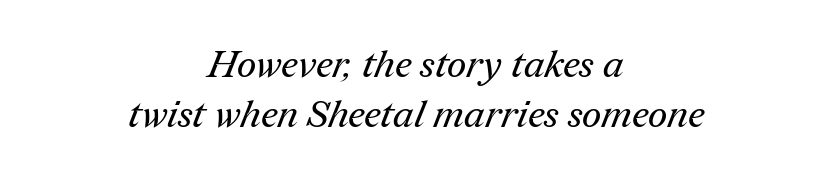
Q: Is the text bold? A: No.
Q: Is the typeface a serif or a sans-serif typeface? A: Serif.
Q: Is the text underlined? A: No.
Q: How is the paragraph aligned? A: Centered.
Q: Is the spacing between letters normal or unusually wide? A: Normal.
Q: Is the spacing between lines tight, normal or loose? A: Normal.
Q: Width (condensed, normal, or wide)? A: Normal.
Q: Stroke contrast? A: Medium.
Q: x-height? A: Medium.
Q: Monospaced? A: No.
